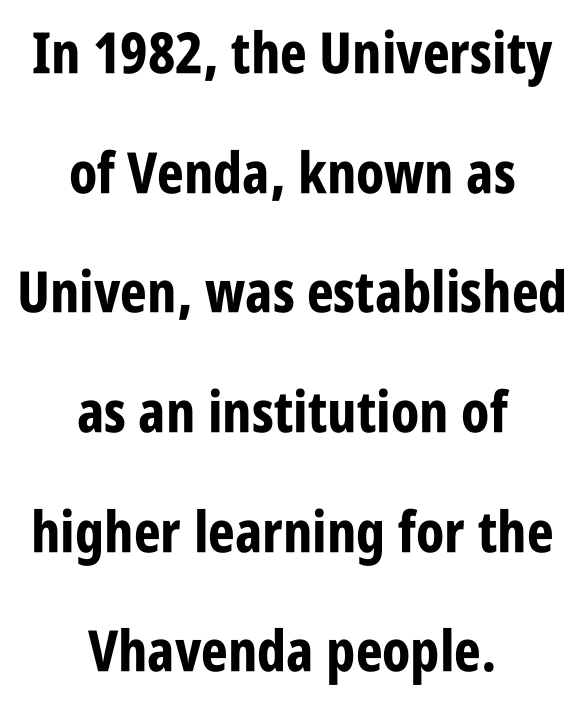
Q: Is the text bold? A: Yes.
Q: Is the text italic (slanted)? A: No, it is upright.
Q: Is the typeface a serif or a sans-serif typeface? A: Sans-serif.
Q: Is the text underlined? A: No.
Q: How is the paragraph aligned? A: Centered.
Q: Is the spacing between letters normal or unusually wide? A: Normal.
Q: Is the spacing between lines tight, normal or loose? A: Loose.
Q: Width (condensed, normal, or wide)? A: Condensed.
Q: Stroke contrast? A: Low.
Q: x-height? A: Large.
Q: Monospaced? A: No.
